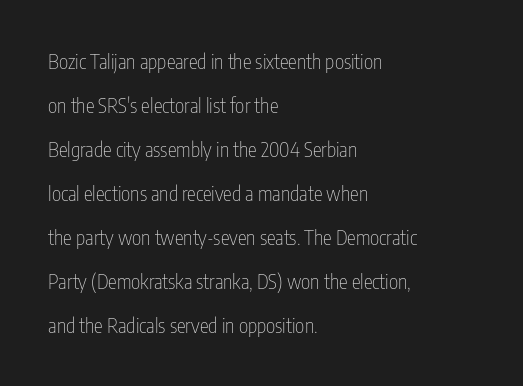
{"italic": "no", "bold": "no", "underline": "no", "align": "left", "line_spacing": "loose", "line_spacing_ratio": 2.2, "letter_spacing": "normal", "letter_spacing_em": 0.0, "glyph_px": 20}
